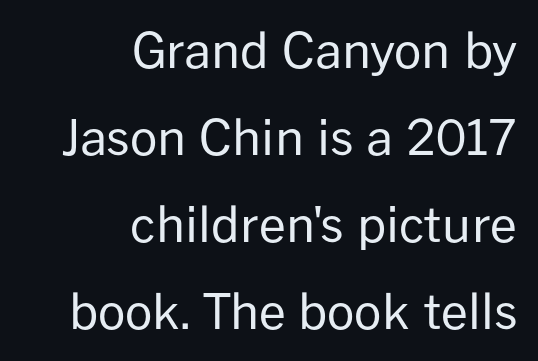
{"serif": "no", "italic": "no", "bold": "no", "weight": "regular", "width": "normal", "stroke_contrast": "low", "x_height": "medium", "monospaced": "no", "underline": "no", "align": "right", "line_spacing_ratio": 1.81, "letter_spacing": "normal", "letter_spacing_em": 0.0, "glyph_px": 48}
